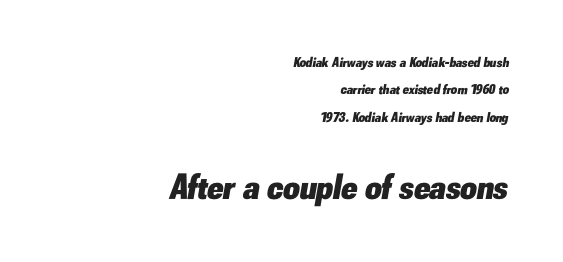
{"italic": "yes", "lean": "right", "slant_degrees": 10, "bold": "yes", "weight": "heavy", "width": "normal", "stroke_contrast": "low", "x_height": "small", "monospaced": "no", "underline": "no", "align": "right", "line_spacing": "loose", "line_spacing_ratio": 1.95, "letter_spacing": "normal", "letter_spacing_em": 0.0, "larger_block": "second", "size_ratio": 2.57, "glyph_px": 36}
